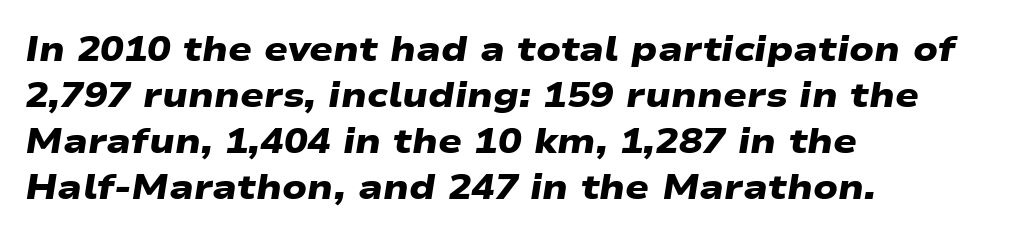
The image shows 35 px heavy, wide sans-serif type; set left-aligned, normal line spacing (1.31x), normal letter spacing, not underlined; low stroke contrast and a medium x-height.
